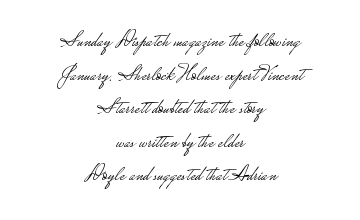
{"bold": "no", "underline": "no", "align": "center", "line_spacing": "normal", "line_spacing_ratio": 1.6, "letter_spacing": "normal", "letter_spacing_em": 0.0, "glyph_px": 21}
